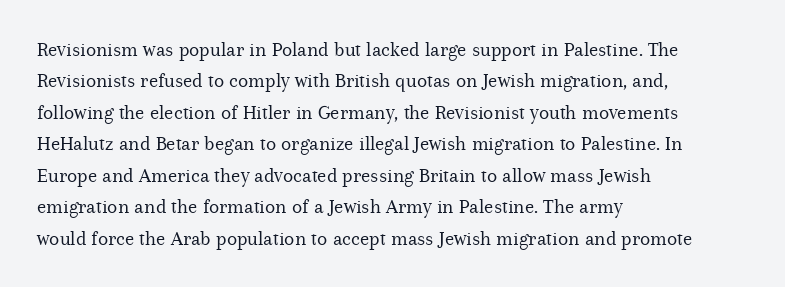
{"italic": "no", "bold": "no", "underline": "no", "align": "left", "line_spacing": "normal", "line_spacing_ratio": 1.5, "letter_spacing": "normal", "letter_spacing_em": 0.0, "glyph_px": 21}
